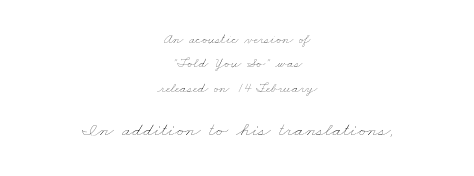
Is the block centered? Yes — each line is placed symmetrically about the middle. Bold? No — there's no thickening of the strokes. Any mark beneath the type? The region is blank. Of the two passages, the one underneath uses the larger point size.
